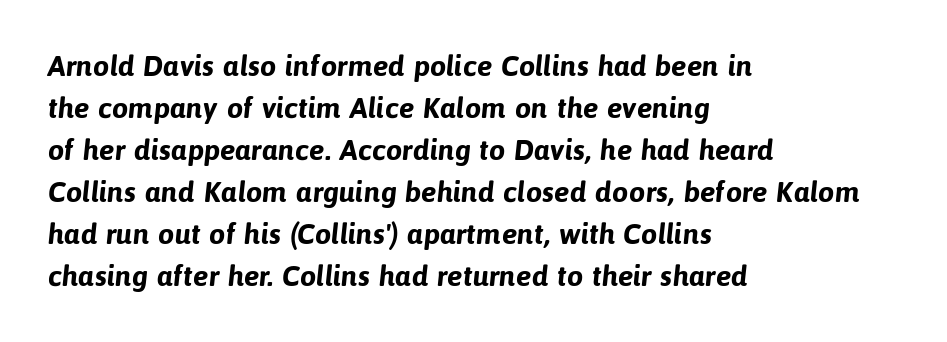
Q: Is the text bold? A: Yes.
Q: Is the typeface a serif or a sans-serif typeface? A: Sans-serif.
Q: Is the text underlined? A: No.
Q: How is the paragraph aligned? A: Left-aligned.
Q: Is the spacing between letters normal or unusually wide? A: Normal.
Q: Is the spacing between lines tight, normal or loose? A: Normal.
Q: Width (condensed, normal, or wide)? A: Normal.
Q: Stroke contrast? A: Low.
Q: x-height? A: Medium.
Q: Monospaced? A: No.
